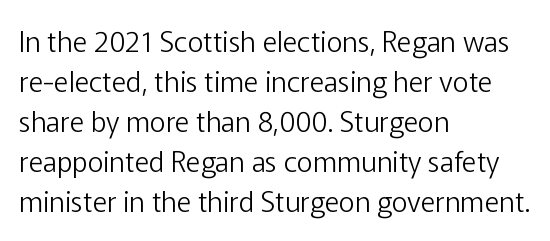
Q: Is the text bold? A: No.
Q: Is the text italic (slanted)? A: No, it is upright.
Q: Is the typeface a serif or a sans-serif typeface? A: Sans-serif.
Q: Is the text underlined? A: No.
Q: How is the paragraph aligned? A: Left-aligned.
Q: Is the spacing between letters normal or unusually wide? A: Normal.
Q: Is the spacing between lines tight, normal or loose? A: Normal.
Q: Width (condensed, normal, or wide)? A: Normal.
Q: Stroke contrast? A: Low.
Q: x-height? A: Medium.
Q: Monospaced? A: No.
